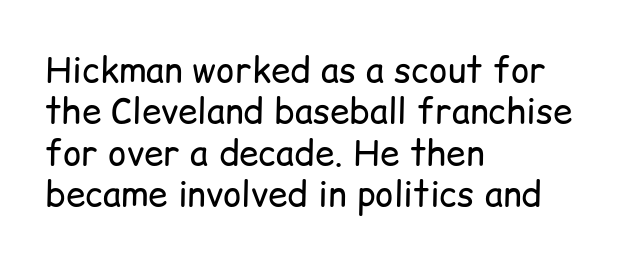
Students, note that the glyphs here touch the page at normal intervals. The zone under the glyphs is completely vacant. Character widths vary here, with narrow letters taking less room than wide ones. The font sits on the lighter half of the weight spectrum, regular included. This is roman type, the default non-slanted kind.
